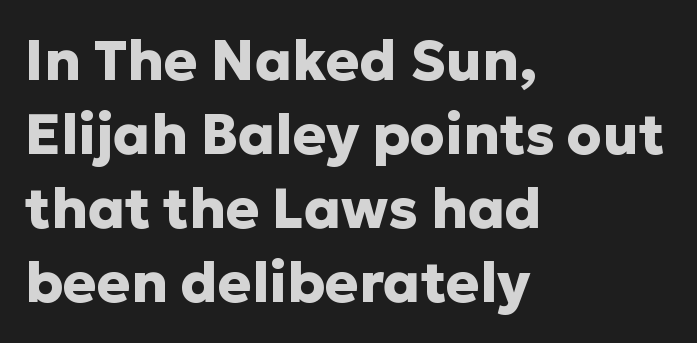
The image shows 56 px heavy sans-serif type, upright; set left-aligned, normal line spacing (1.32x), normal letter spacing, not underlined; low stroke contrast and a medium x-height.
